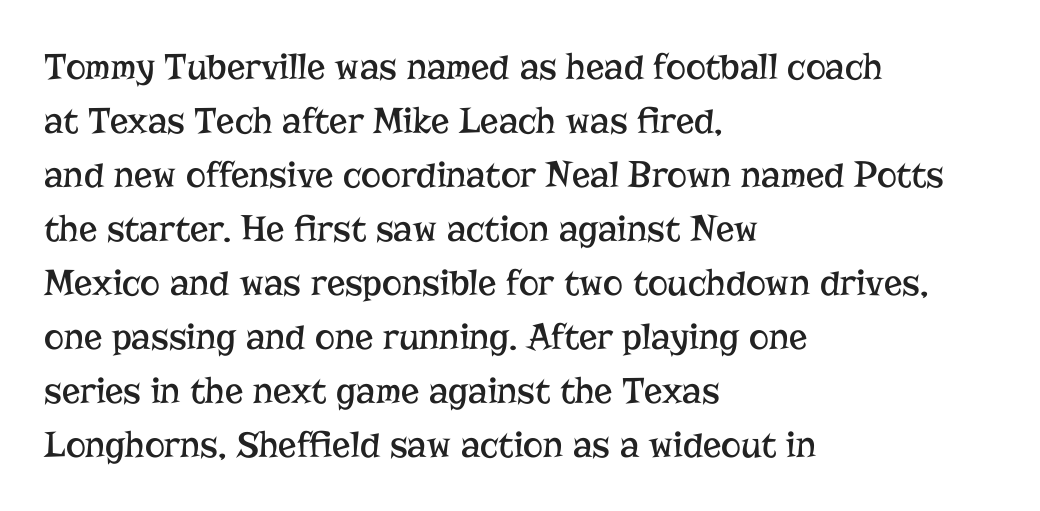
Q: Is the text bold? A: No.
Q: Is the text italic (slanted)? A: No, it is upright.
Q: Is the typeface a serif or a sans-serif typeface? A: Serif.
Q: Is the text underlined? A: No.
Q: How is the paragraph aligned? A: Left-aligned.
Q: Is the spacing between letters normal or unusually wide? A: Normal.
Q: Is the spacing between lines tight, normal or loose? A: Normal.
Q: Width (condensed, normal, or wide)? A: Normal.
Q: Stroke contrast? A: Low.
Q: x-height? A: Medium.
Q: Monospaced? A: No.
